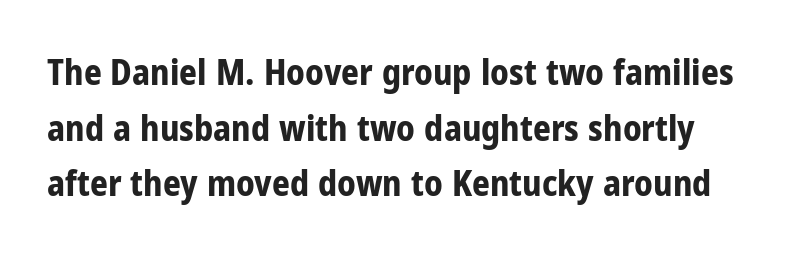
In terms of weight, the rendering is a true, heavy bold. A roman cut, with each character standing at attention. Are there feet on the stems? There aren't — it's a sans. How are the letters spaced? Ordinarily, with no added tracking.
